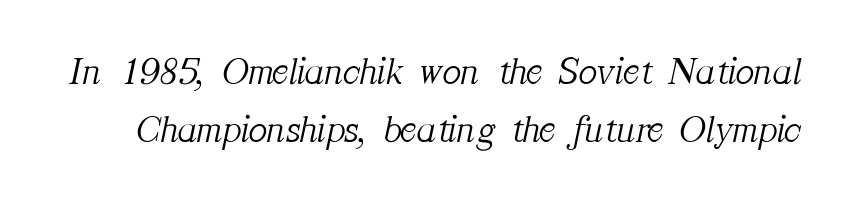
This sample has the flowing, uneven cadence of proportional lettering. Just letters on the line, the space beneath them empty. The letters are slanted; this is an italic face. Interline gaps are of average width in this sample. The letters sit at their default tracking, neither squeezed nor spread. Ink coverage per letter is moderate at most.
